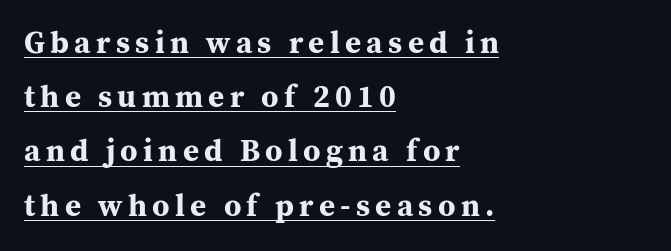
This is heavy type, rendered in bold. Think of a printed novel: that variable character pitch is what you see here. Leftover space on each line is placed entirely after the last word. The face used here appears with an underline applied.
